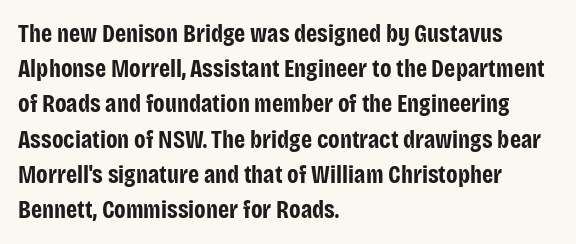
{"italic": "no", "bold": "yes", "underline": "no", "align": "left", "line_spacing": "normal", "line_spacing_ratio": 1.41, "letter_spacing": "normal", "letter_spacing_em": 0.0, "glyph_px": 25}
